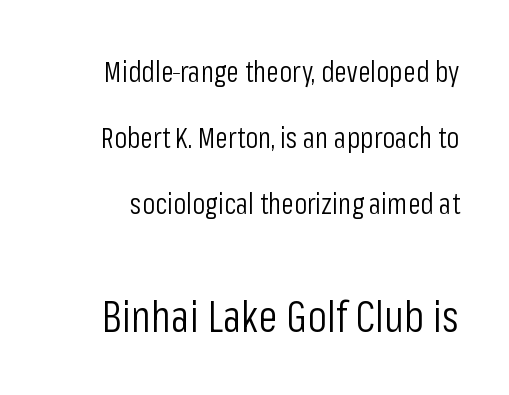
The image shows 44 px light, condensed sans-serif type, upright; set loose line spacing (2.28x), normal letter spacing, not underlined; the second (bottom) block is 1.52x larger; low stroke contrast and a medium x-height.
